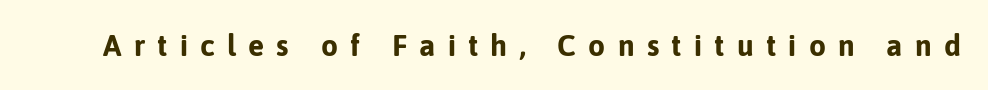
In terms of letterform style, serifs are entirely absent. The specimen reads as upright at a glance. The words here are not underlined. Note the varied advance widths — an 'i' is clearly narrower than an 'm'. You'd pick this weight for a headline — it's a proper bold. The tracking reads as deliberately expanded to a designer's eye.
